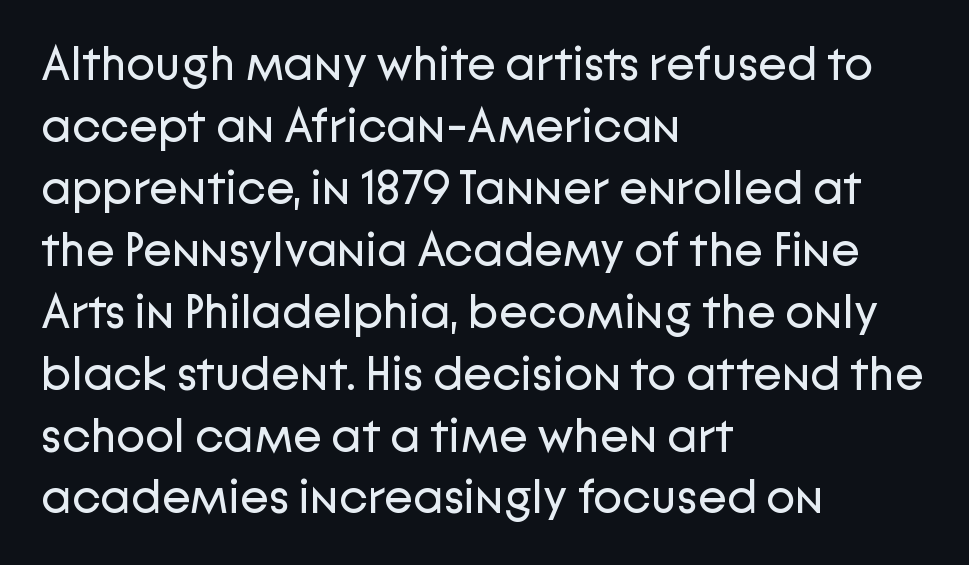
Posture: upright roman. These lines are rendered in a variable-pitch font. The passage shown has conventional tracking throughout. The typeface has the unassuming heft of standard copy or less. Which margin do the lines hug? The left one — the right edge is uneven.
